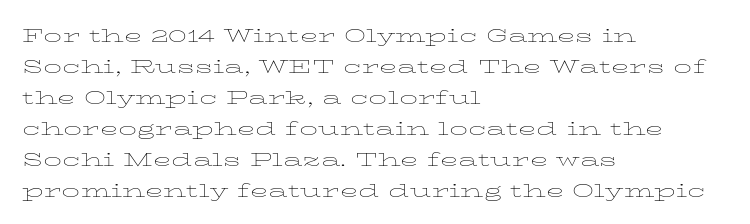
These lines keep a tight, regular rhythm from letter to letter. Notice how descenders clear the ascenders below comfortably — that's standard leading. These lines were composed using upright roman letters. One-word summary of the alignment: left. Nobody drew a line under any word here. The typesetting does not lean heavy: it is not bold.
